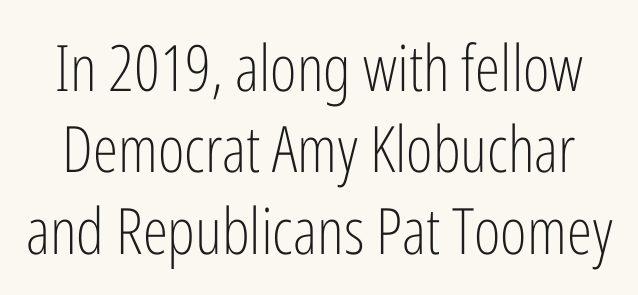
{"serif": "no", "italic": "no", "bold": "no", "weight": "light", "width": "condensed", "stroke_contrast": "low", "x_height": "medium", "monospaced": "no", "underline": "no", "line_spacing": "normal", "line_spacing_ratio": 1.27, "letter_spacing": "normal", "letter_spacing_em": 0.0, "glyph_px": 64}
